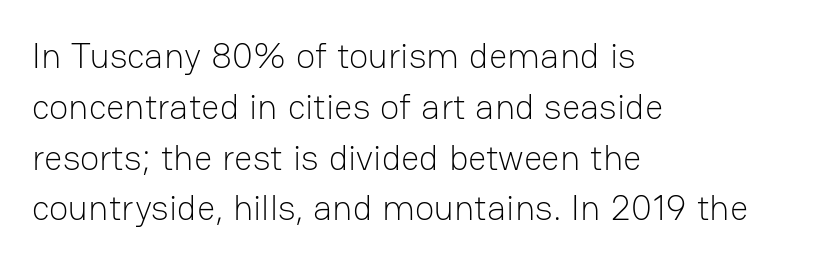
{"serif": "no", "italic": "no", "bold": "no", "weight": "light", "width": "normal", "stroke_contrast": "low", "x_height": "medium", "monospaced": "no", "underline": "no", "align": "left", "line_spacing": "normal", "line_spacing_ratio": 1.41, "letter_spacing": "normal", "letter_spacing_em": 0.0, "glyph_px": 36}
